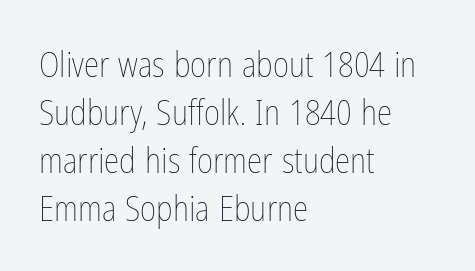
The image shows 35 px thin, condensed type, upright; set left-aligned, normal line spacing (1.37x), normal letter spacing, not underlined; low stroke contrast and a medium x-height.
